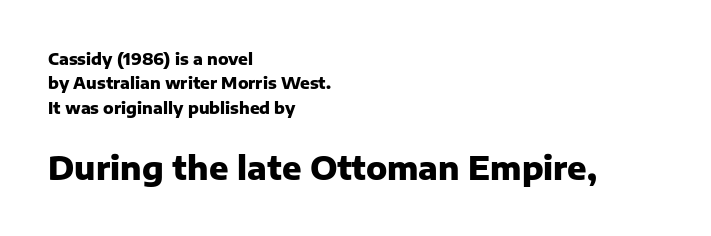
Pretty heavy lettering here — definitely bold. The following chunk of copy outweighs the initial chunk in type size. This sample has the flowing, uneven cadence of proportional lettering. Letter spacing: default.
